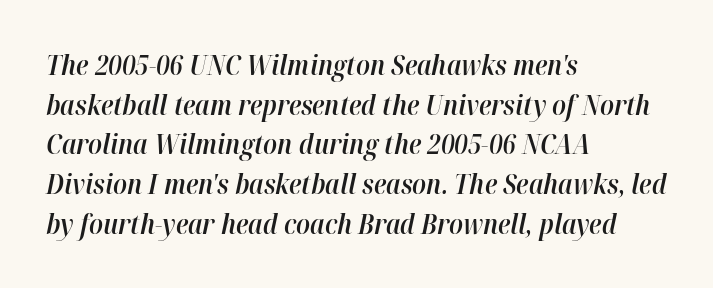
{"italic": "yes", "lean": "right", "slant_degrees": 12, "bold": "semi", "underline": "no", "align": "left", "line_spacing": "normal", "line_spacing_ratio": 1.47, "letter_spacing": "normal", "letter_spacing_em": 0.0, "glyph_px": 27}
